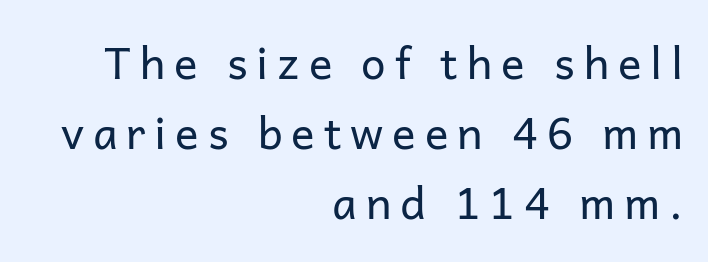
{"serif": "no", "italic": "no", "bold": "no", "weight": "regular", "width": "normal", "stroke_contrast": "low", "x_height": "medium", "monospaced": "no", "underline": "no", "align": "right", "line_spacing": "normal", "line_spacing_ratio": 1.59, "letter_spacing": "wide", "letter_spacing_em": 0.2, "glyph_px": 44}
